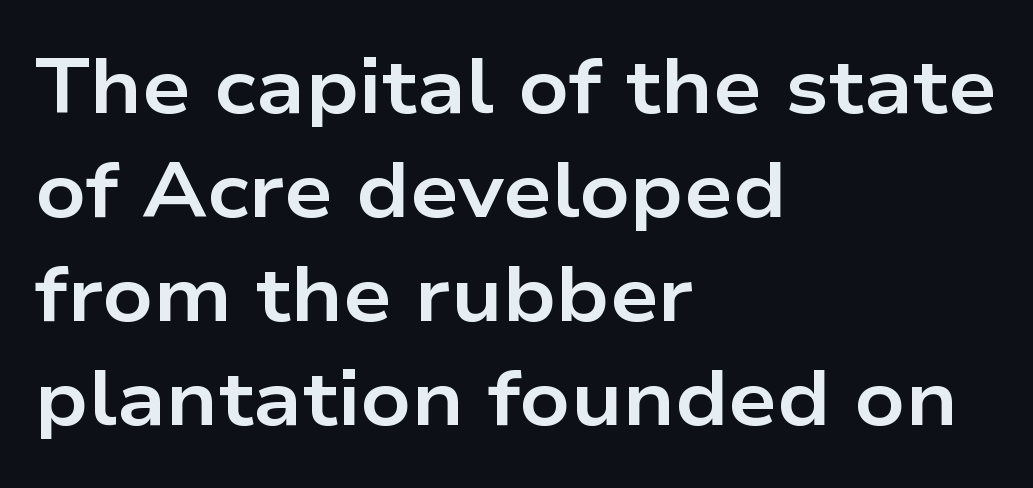
{"serif": "no", "italic": "no", "bold": "yes", "weight": "bold", "width": "wide", "stroke_contrast": "low", "x_height": "medium", "monospaced": "no", "underline": "no", "align": "left", "line_spacing": "normal", "line_spacing_ratio": 1.35, "letter_spacing": "normal", "letter_spacing_em": 0.0, "glyph_px": 77}
